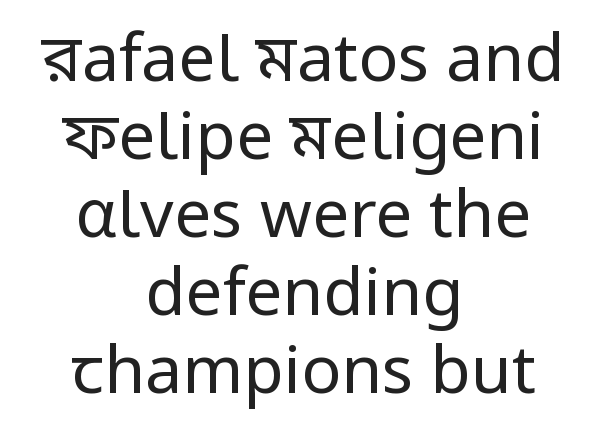
Q: Is the text bold? A: No.
Q: Is the text italic (slanted)? A: No, it is upright.
Q: Is the typeface a serif or a sans-serif typeface? A: Sans-serif.
Q: Is the text underlined? A: No.
Q: How is the paragraph aligned? A: Centered.
Q: Is the spacing between letters normal or unusually wide? A: Normal.
Q: Width (condensed, normal, or wide)? A: Normal.
Q: Stroke contrast? A: Low.
Q: x-height? A: Medium.
Q: Monospaced? A: No.
